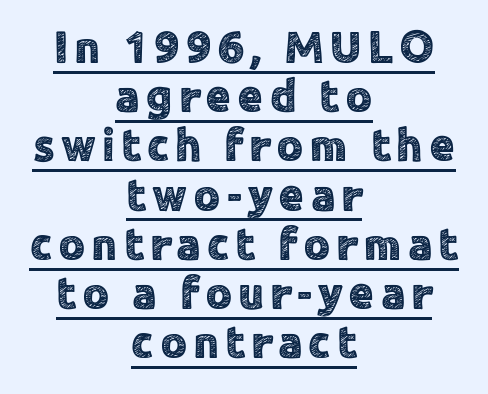
This sample carries an underscore along the baseline area. These lines are rendered in a variable-pitch font. Centered paragraph, ragged on both sides. Vertically, the passage feels compressed, each row crowding the next. Unlike italic type, these characters show no tilt at all.
